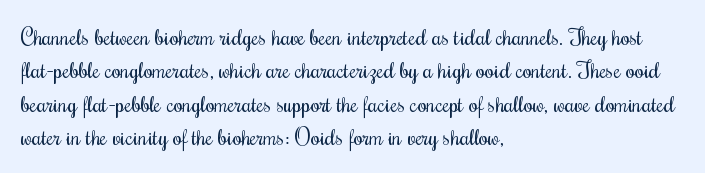
Q: Is the text bold? A: No.
Q: Is the text italic (slanted)? A: Yes.
Q: Is the text underlined? A: No.
Q: How is the paragraph aligned? A: Left-aligned.
Q: Is the spacing between letters normal or unusually wide? A: Normal.
Q: Is the spacing between lines tight, normal or loose? A: Normal.
